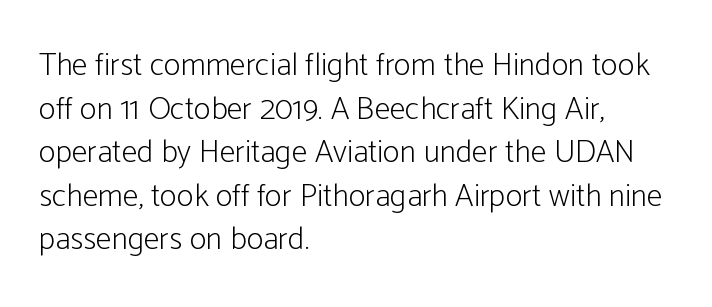
Q: Is the text bold? A: No.
Q: Is the text italic (slanted)? A: No, it is upright.
Q: Is the typeface a serif or a sans-serif typeface? A: Sans-serif.
Q: Is the text underlined? A: No.
Q: How is the paragraph aligned? A: Left-aligned.
Q: Is the spacing between letters normal or unusually wide? A: Normal.
Q: Is the spacing between lines tight, normal or loose? A: Normal.
Q: Width (condensed, normal, or wide)? A: Condensed.
Q: Stroke contrast? A: Low.
Q: x-height? A: Medium.
Q: Monospaced? A: No.
